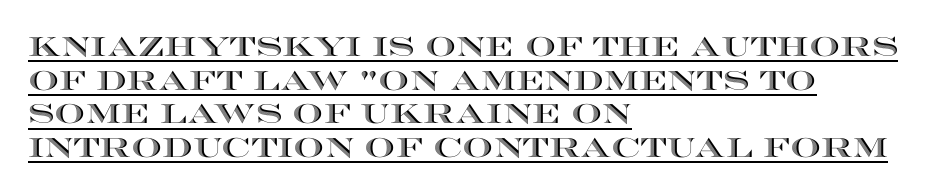
Successive baselines arrive at the customary interval. In terms of posture, this sample is upright. The lines are quadded left. The words here are underlined. There is no visible air inserted between adjacent glyphs.
